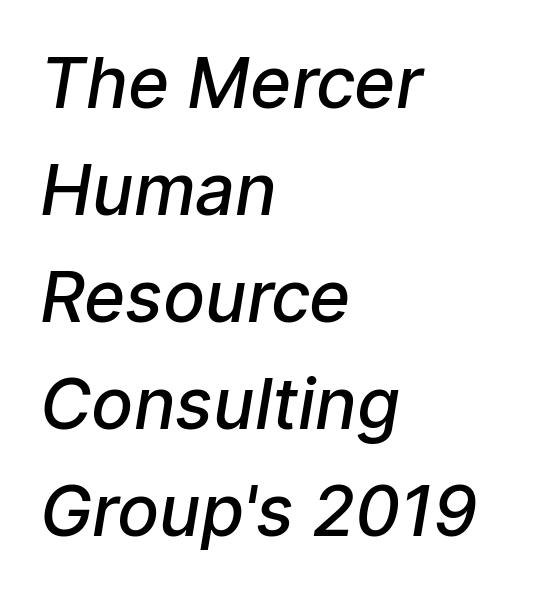
{"serif": "no", "bold": "semi", "weight": "semibold", "width": "normal", "stroke_contrast": "low", "x_height": "medium", "monospaced": "no", "underline": "no", "align": "left", "line_spacing": "normal", "line_spacing_ratio": 1.53, "letter_spacing": "normal", "letter_spacing_em": 0.0, "glyph_px": 70}
